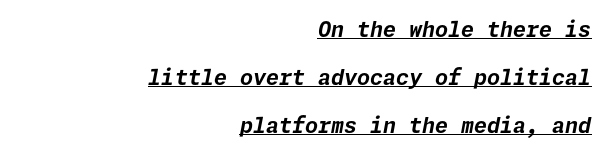
The image shows 21 px bold type, italic (leaning right); set right-aligned, loose line spacing (2.29x), normal letter spacing, underlined.
